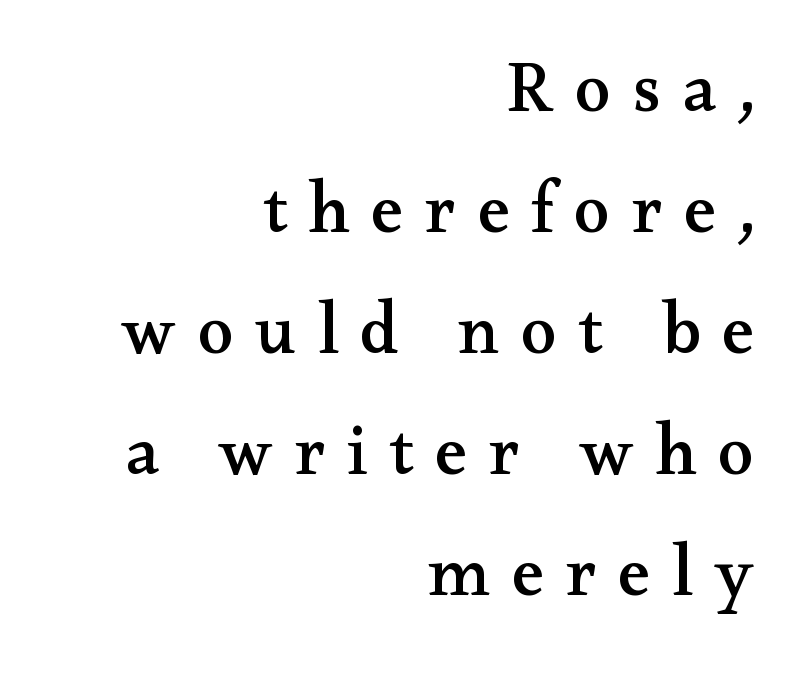
This sample is right-justified, so line beginnings fall wherever the words allow. Is this a fixed-width face? No — the glyphs have proportional, varying widths. There is plenty of visible air inserted between adjacent glyphs. Are there feet on the stems? There are — it's a serif. The lettering holds an erect, upright posture throughout.
